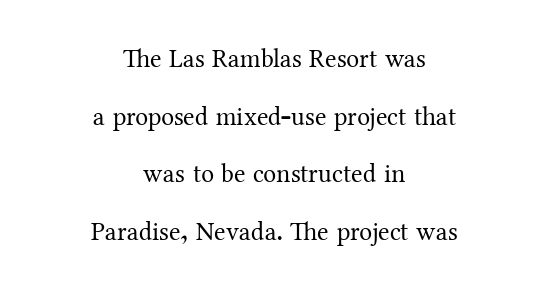
{"italic": "no", "bold": "no", "underline": "no", "align": "center", "line_spacing": "loose", "line_spacing_ratio": 2.22, "letter_spacing": "normal", "letter_spacing_em": 0.0, "glyph_px": 26}
